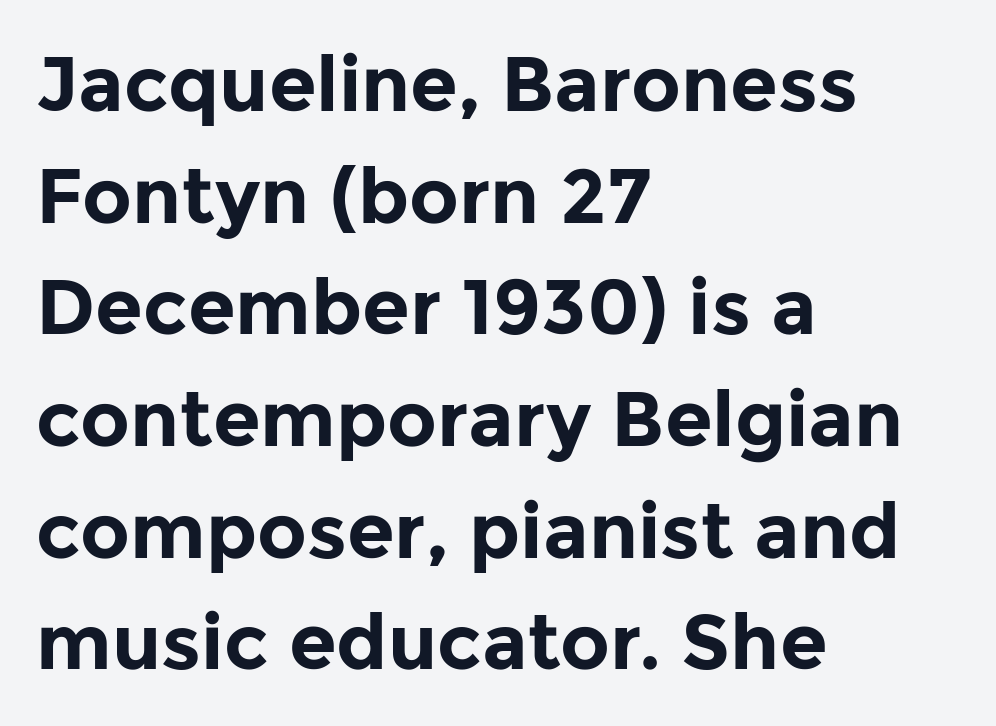
Q: Is the text bold? A: Yes.
Q: Is the text italic (slanted)? A: No, it is upright.
Q: Is the typeface a serif or a sans-serif typeface? A: Sans-serif.
Q: Is the text underlined? A: No.
Q: How is the paragraph aligned? A: Left-aligned.
Q: Is the spacing between letters normal or unusually wide? A: Normal.
Q: Is the spacing between lines tight, normal or loose? A: Normal.
Q: Width (condensed, normal, or wide)? A: Normal.
Q: Stroke contrast? A: Low.
Q: x-height? A: Medium.
Q: Monospaced? A: No.
